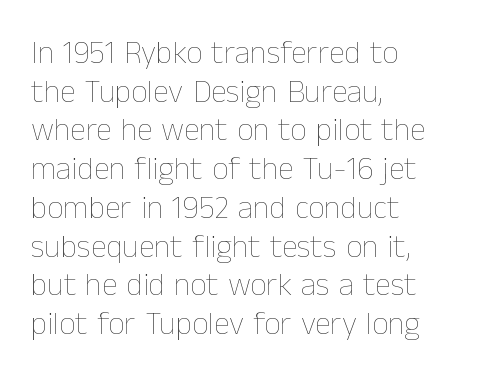
{"italic": "no", "bold": "no", "weight": "thin", "width": "normal", "stroke_contrast": "low", "x_height": "medium", "monospaced": "no", "underline": "no", "align": "left", "line_spacing_ratio": 1.21, "letter_spacing": "normal", "letter_spacing_em": 0.0, "glyph_px": 32}
